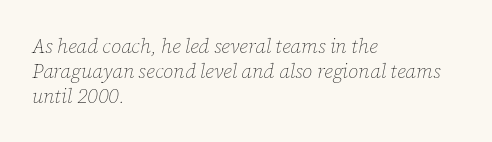
Q: Is the text bold? A: No.
Q: Is the text italic (slanted)? A: Yes, it leans right by about 12 degrees.
Q: Is the text underlined? A: No.
Q: How is the paragraph aligned? A: Left-aligned.
Q: Is the spacing between letters normal or unusually wide? A: Normal.
